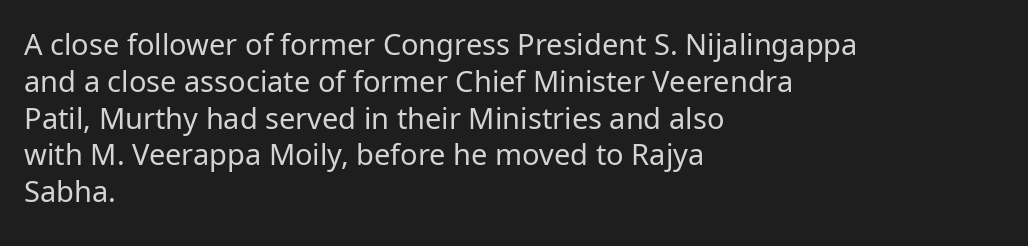
Q: Is the text bold? A: No.
Q: Is the text italic (slanted)? A: No, it is upright.
Q: Is the typeface a serif or a sans-serif typeface? A: Sans-serif.
Q: Is the text underlined? A: No.
Q: How is the paragraph aligned? A: Left-aligned.
Q: Is the spacing between letters normal or unusually wide? A: Normal.
Q: Is the spacing between lines tight, normal or loose? A: Normal.
Q: Width (condensed, normal, or wide)? A: Normal.
Q: Stroke contrast? A: Low.
Q: x-height? A: Medium.
Q: Monospaced? A: No.
